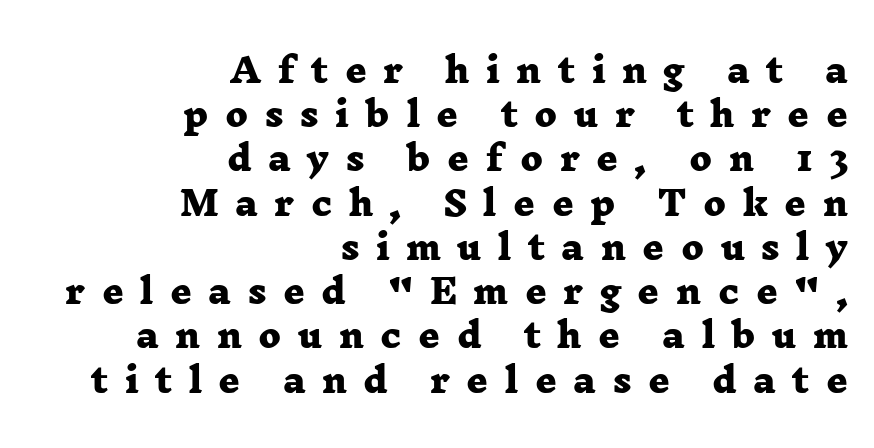
The characters display serif detailing at their extremities. Between one letter and the next there's a generous, obvious gap. On the weight axis this lands at bold, roughly 700. A typesetter would call this leading conventional body-copy spacing.
